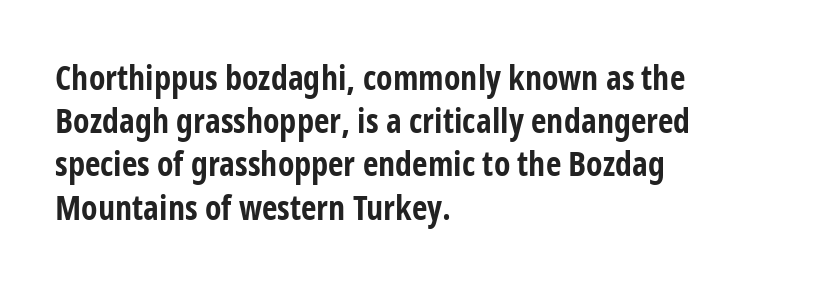
Q: Is the text bold? A: Yes.
Q: Is the text italic (slanted)? A: No, it is upright.
Q: Is the typeface a serif or a sans-serif typeface? A: Sans-serif.
Q: Is the text underlined? A: No.
Q: How is the paragraph aligned? A: Left-aligned.
Q: Is the spacing between letters normal or unusually wide? A: Normal.
Q: Is the spacing between lines tight, normal or loose? A: Normal.
Q: Width (condensed, normal, or wide)? A: Condensed.
Q: Stroke contrast? A: Low.
Q: x-height? A: Medium.
Q: Monospaced? A: No.
